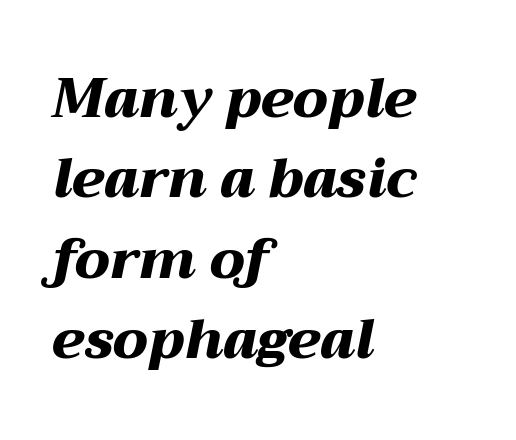
{"italic": "yes", "lean": "right", "slant_degrees": 12, "bold": "yes", "weight": "heavy", "width": "wide", "stroke_contrast": "medium", "x_height": "medium", "monospaced": "no", "underline": "no", "align": "left", "line_spacing": "normal", "line_spacing_ratio": 1.49, "letter_spacing": "normal", "letter_spacing_em": 0.0, "glyph_px": 54}
